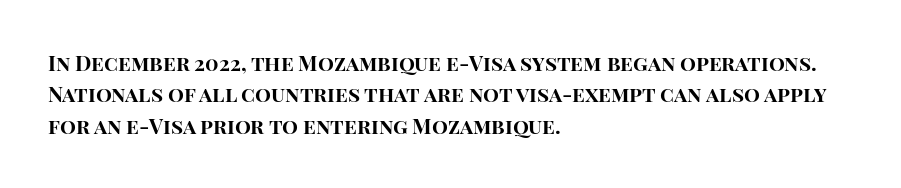
The image shows 21 px bold type, upright; set left-aligned, normal line spacing (1.5x), normal letter spacing, not underlined.
